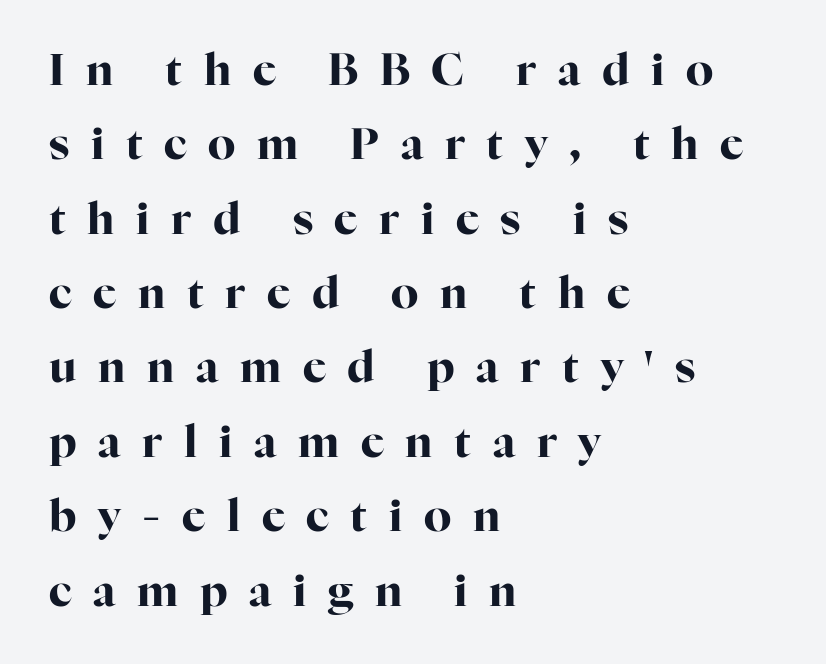
Q: Is the text bold? A: Yes.
Q: Is the text italic (slanted)? A: No, it is upright.
Q: Is the typeface a serif or a sans-serif typeface? A: Serif.
Q: Is the text underlined? A: No.
Q: How is the paragraph aligned? A: Left-aligned.
Q: Is the spacing between letters normal or unusually wide? A: Unusually wide.
Q: Is the spacing between lines tight, normal or loose? A: Normal.
Q: Width (condensed, normal, or wide)? A: Normal.
Q: Stroke contrast? A: High.
Q: x-height? A: Medium.
Q: Monospaced? A: No.
